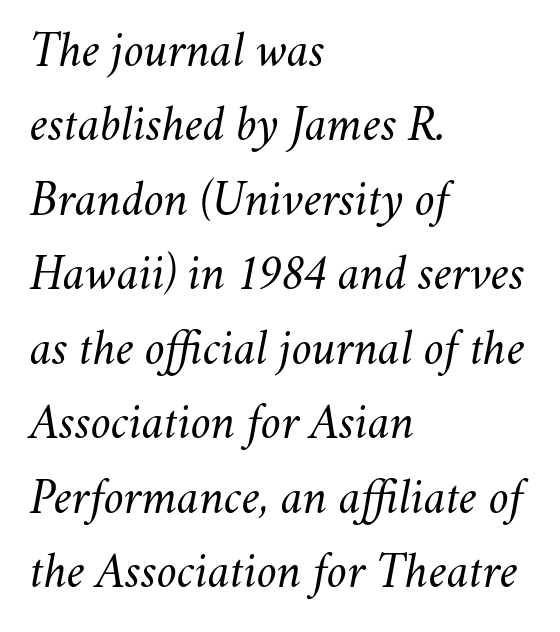
The image shows 49 px regular-weight type, italic (leaning right); set left-aligned, normal line spacing (1.52x), normal letter spacing, not underlined; medium stroke contrast and a small x-height.
